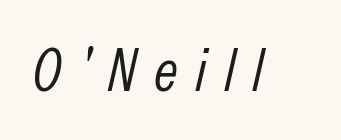
The face used here is rendered with a markedly widened letterfit. A clean baseline with only descenders dipping below it. Think standard paragraph weight, or any step lighter than that. Observe the lean: these are italic letterforms.
